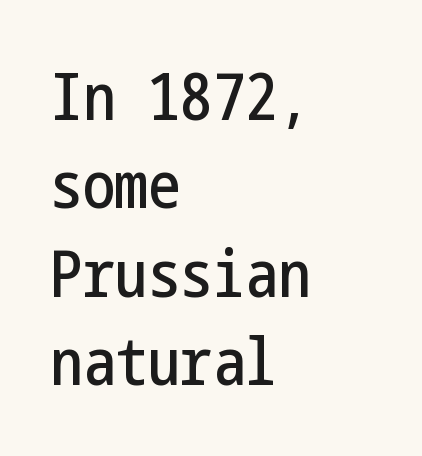
{"serif": "no", "italic": "no", "width": "condensed", "stroke_contrast": "low", "x_height": "medium", "underline": "no", "align": "left", "line_spacing": "normal", "line_spacing_ratio": 1.36, "letter_spacing": "normal", "letter_spacing_em": 0.0, "glyph_px": 65}
